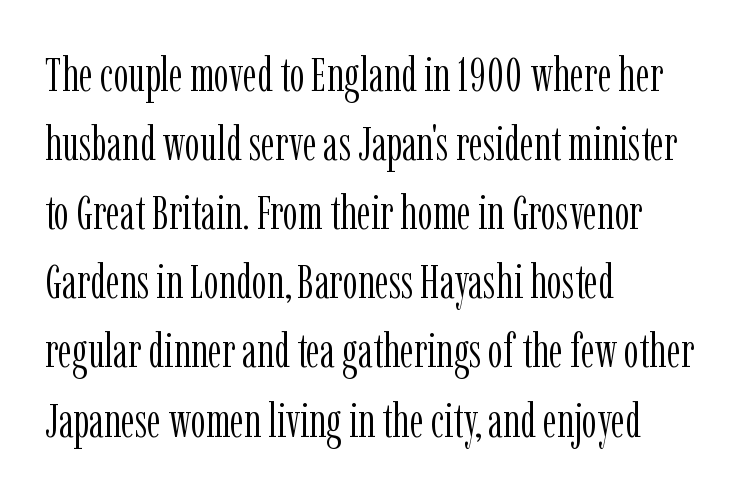
The image shows 48 px light, condensed serif type, upright; set left-aligned, normal line spacing (1.44x), normal letter spacing, not underlined; low stroke contrast and a medium x-height.
